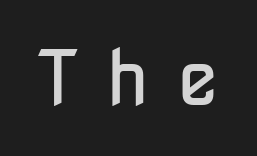
Is the type heavy? It reads as light-to-regular instead. The horizontal fit of the characters is loose and conspicuously gappy. Plain, unruled lines of type. This rendering employs a face without finishing strokes, i.e., a sans-serif. Varying glyph widths throughout — classic text-font behaviour. Do the letters lean? They stand straight.
